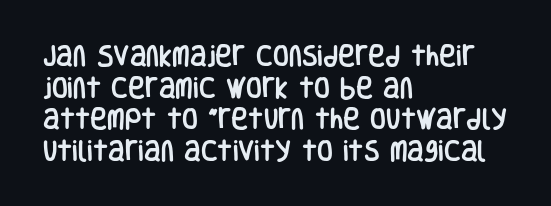
Q: Is the text italic (slanted)? A: No, it is upright.
Q: Is the text underlined? A: No.
Q: How is the paragraph aligned? A: Left-aligned.
Q: Is the spacing between letters normal or unusually wide? A: Normal.
Q: Is the spacing between lines tight, normal or loose? A: Normal.
